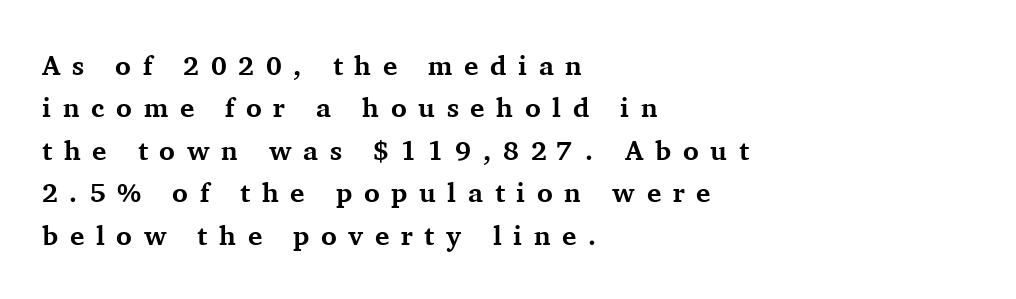
{"italic": "no", "bold": "yes", "underline": "no", "align": "left", "line_spacing": "normal", "line_spacing_ratio": 1.57, "letter_spacing": "wide", "letter_spacing_em": 0.43, "glyph_px": 27}
